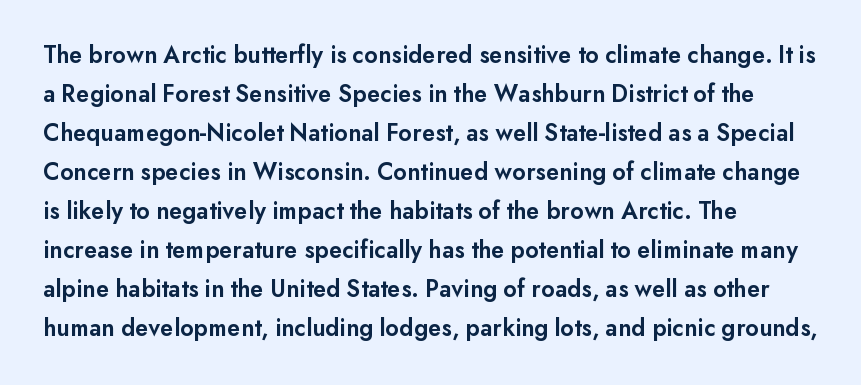
{"italic": "no", "bold": "semi", "underline": "no", "align": "left", "line_spacing": "normal", "line_spacing_ratio": 1.56, "letter_spacing": "normal", "letter_spacing_em": 0.0, "glyph_px": 25}
